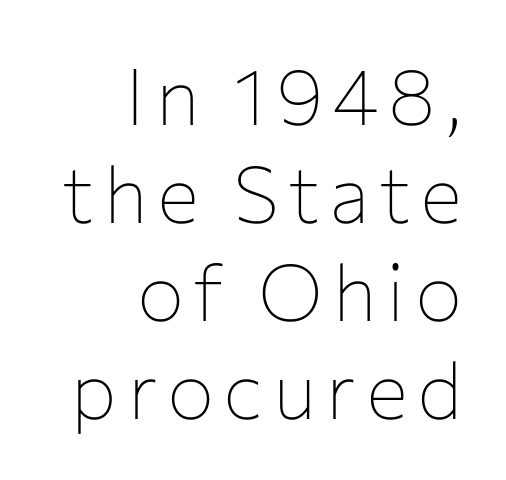
Q: Is the text bold? A: No.
Q: Is the text italic (slanted)? A: No, it is upright.
Q: Is the typeface a serif or a sans-serif typeface? A: Sans-serif.
Q: Is the text underlined? A: No.
Q: How is the paragraph aligned? A: Right-aligned.
Q: Width (condensed, normal, or wide)? A: Normal.
Q: Stroke contrast? A: Low.
Q: x-height? A: Medium.
Q: Monospaced? A: No.
